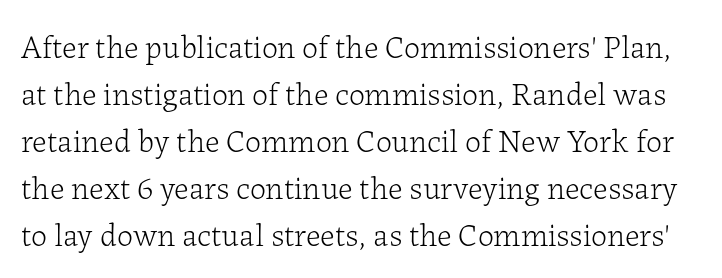
The rendering uses a moderate line-height, typical for paragraphs. The glyphs in this specimen are seriffed. The face used here is proportionally spaced, like ordinary book or web type. Descender tails drop into unmarked territory. The type sits square on the baseline with zero lean. Inter-character spacing is left at the font's built-in metrics.
